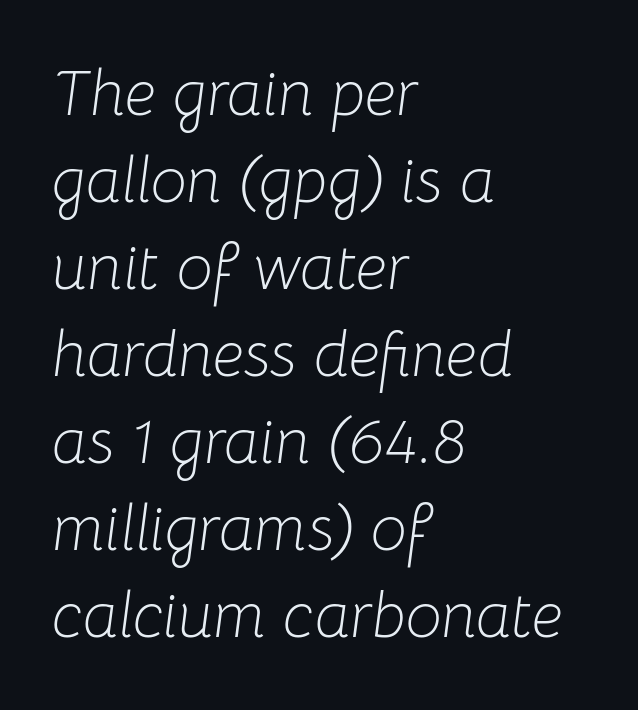
{"italic": "yes", "lean": "right", "slant_degrees": 8, "bold": "no", "weight": "light", "width": "normal", "stroke_contrast": "low", "x_height": "medium", "monospaced": "no", "underline": "no", "align": "left", "line_spacing": "normal", "line_spacing_ratio": 1.36, "letter_spacing": "normal", "letter_spacing_em": 0.0, "glyph_px": 64}
